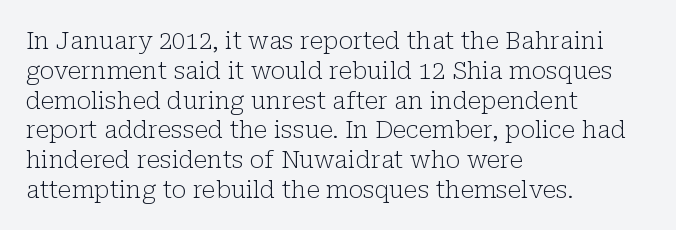
Q: Is the text bold? A: No.
Q: Is the text italic (slanted)? A: No, it is upright.
Q: Is the text underlined? A: No.
Q: How is the paragraph aligned? A: Left-aligned.
Q: Is the spacing between letters normal or unusually wide? A: Normal.
